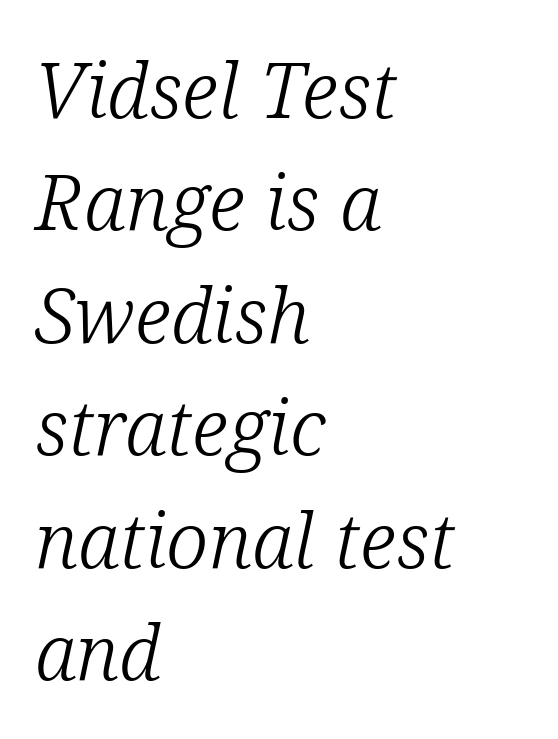
Is this a fixed-width face? No — the glyphs have proportional, varying widths. Default kerning and tracking; the words read as compact shapes. Compared with typical paragraphs, the rows here are spaced about the same. The axis of the letterforms is tilted away from vertical. The zone under the glyphs is completely vacant. In CSS terms this would be text-align: left.
